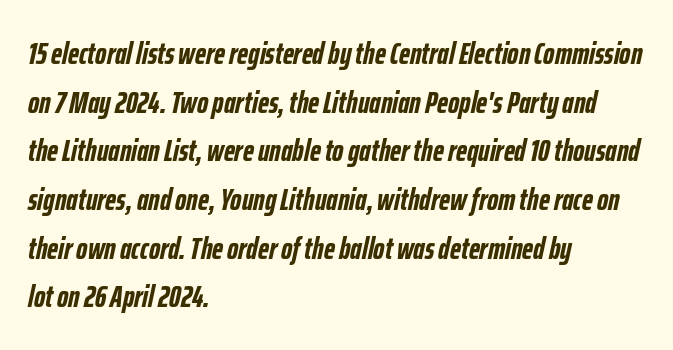
The image shows 31 px semibold, condensed type, italic (leaning right); set left-aligned, normal line spacing (1.57x), normal letter spacing, not underlined; low stroke contrast and a medium x-height.
